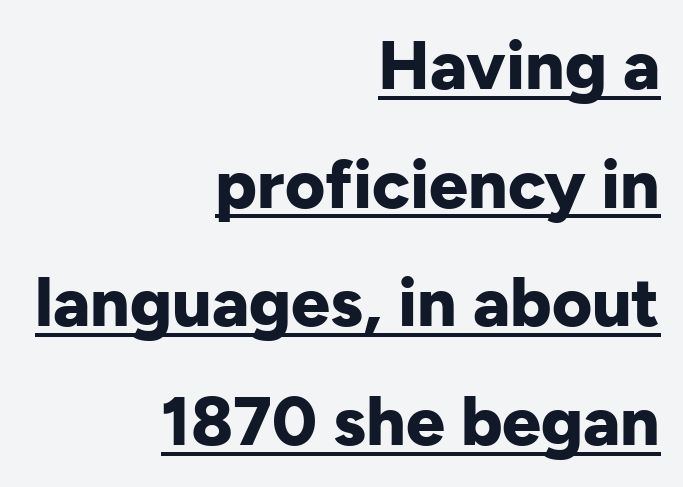
Like a heading marked for emphasis, these lines bear an underscore. Line ends are locked; line starts wander. The typesetting leans heavy: a genuine bold. Regarding serifs, this sample does without them.
